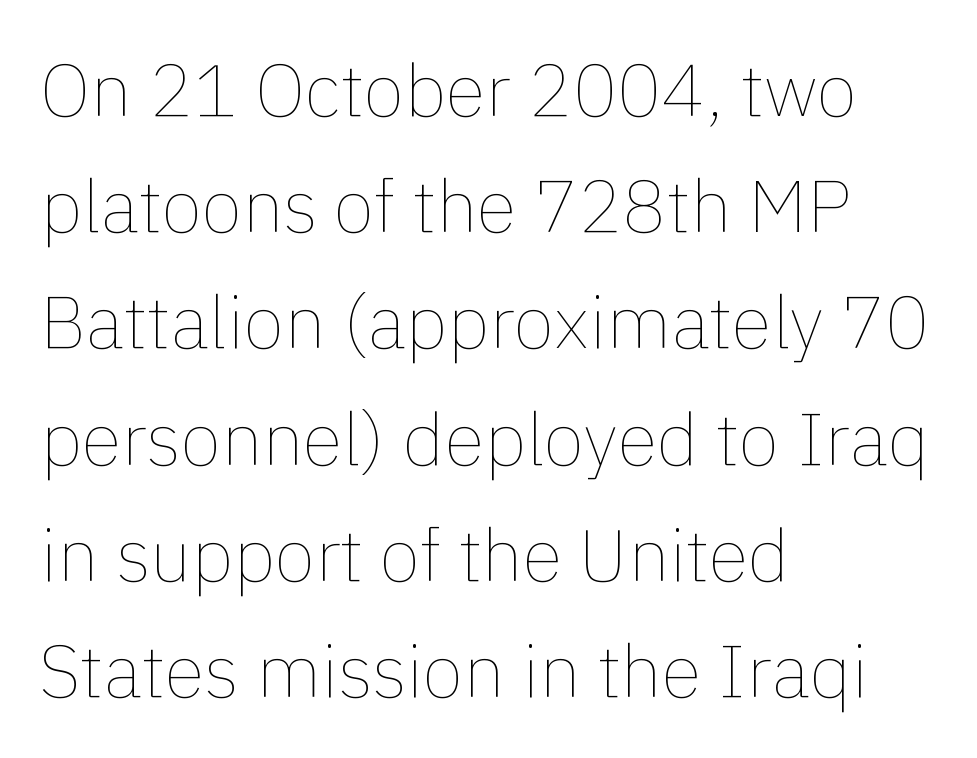
Character widths vary here, with narrow letters taking less room than wide ones. Quick note: underline off. Every stem runs plumb, perpendicular to the baseline. The line-height multiplier appears to be the usual default. Teacher's note: observe the even left margin — that is flush-left alignment.
